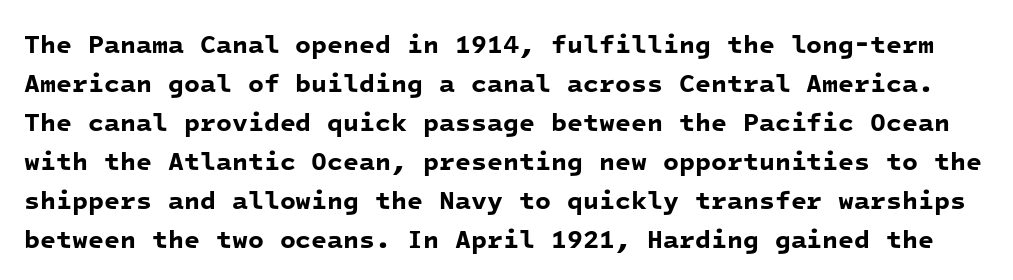
The image shows 26 px bold type; set normal line spacing (1.5x), normal letter spacing, not underlined.
